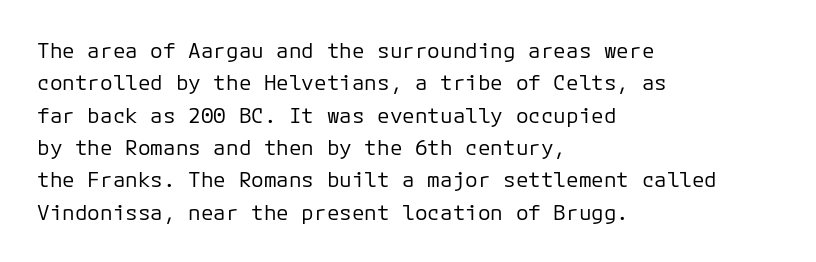
The image shows 21 px text type, upright; set left-aligned, normal line spacing (1.54x), normal letter spacing, not underlined.
